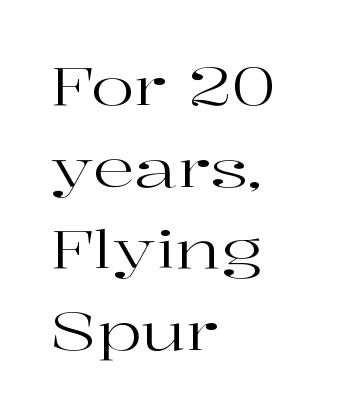
{"serif": "yes", "italic": "no", "bold": "no", "weight": "regular", "width": "wide", "stroke_contrast": "high", "x_height": "medium", "monospaced": "no", "underline": "no", "align": "left", "line_spacing": "normal", "line_spacing_ratio": 1.57, "letter_spacing": "normal", "letter_spacing_em": 0.0, "glyph_px": 52}
